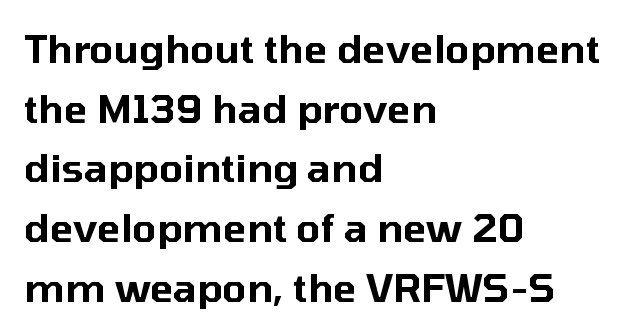
The image shows 39 px sans-serif type, upright; set left-aligned, normal line spacing (1.53x), normal letter spacing, not underlined; low stroke contrast and a medium x-height.
